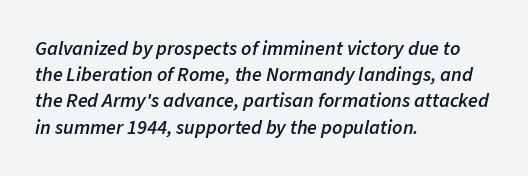
Q: Is the text bold? A: Semi-bold.
Q: Is the text italic (slanted)? A: Yes, it leans right by about 11 degrees.
Q: Is the text underlined? A: No.
Q: How is the paragraph aligned? A: Left-aligned.
Q: Is the spacing between letters normal or unusually wide? A: Normal.
Q: Is the spacing between lines tight, normal or loose? A: Normal.
